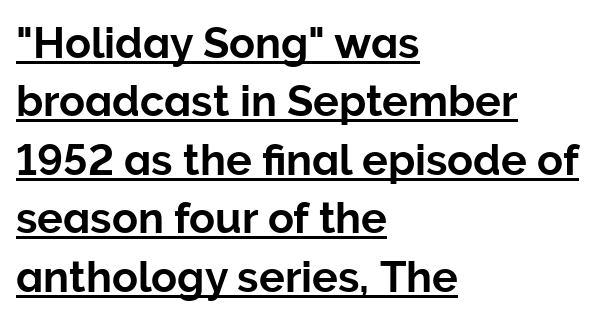
{"serif": "no", "italic": "no", "width": "normal", "stroke_contrast": "low", "x_height": "medium", "monospaced": "no", "underline": "yes", "align": "left", "line_spacing": "normal", "line_spacing_ratio": 1.36, "letter_spacing": "normal", "letter_spacing_em": 0.0, "glyph_px": 43}
